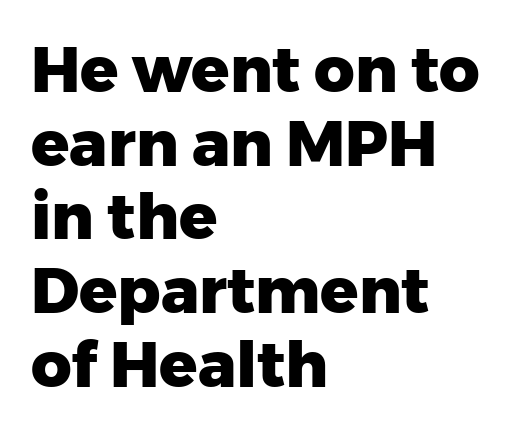
Think of a printed novel: that variable character pitch is what you see here. The baseline area is clear. A dark, heavy texture on the line: the type is bold. Regarding serifs, this sample does without them.
